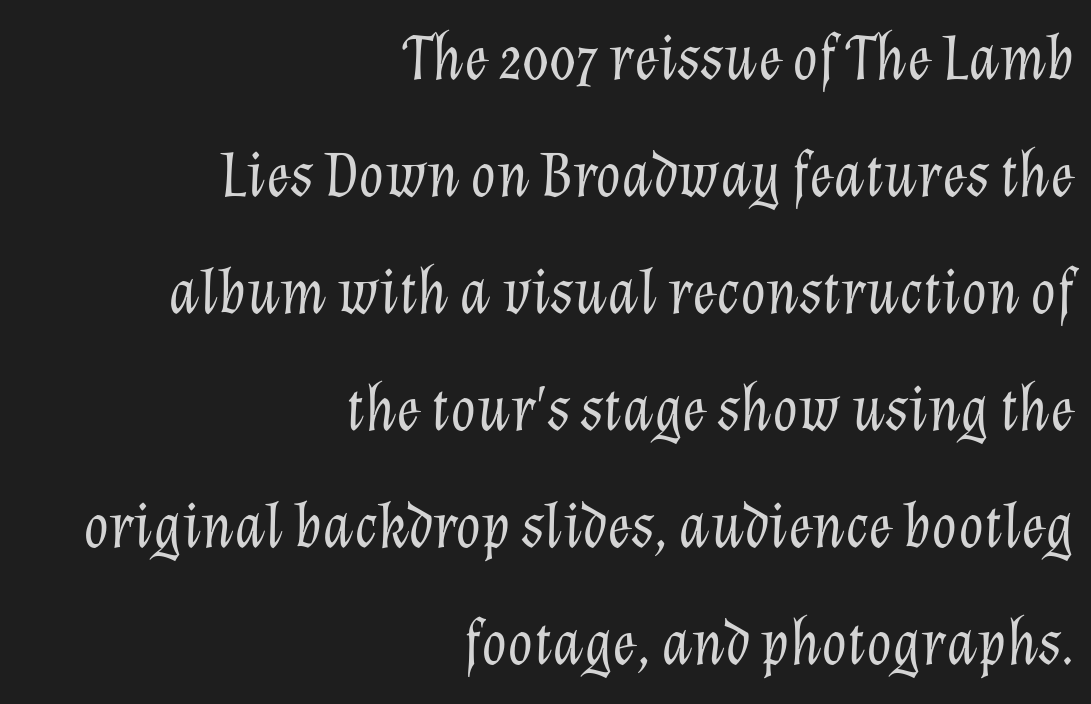
Q: Is the text bold? A: No.
Q: Is the text italic (slanted)? A: Yes, it leans right by about 12 degrees.
Q: Is the text underlined? A: No.
Q: How is the paragraph aligned? A: Right-aligned.
Q: Is the spacing between letters normal or unusually wide? A: Normal.
Q: Width (condensed, normal, or wide)? A: Normal.
Q: Stroke contrast? A: Low.
Q: x-height? A: Medium.
Q: Monospaced? A: No.
